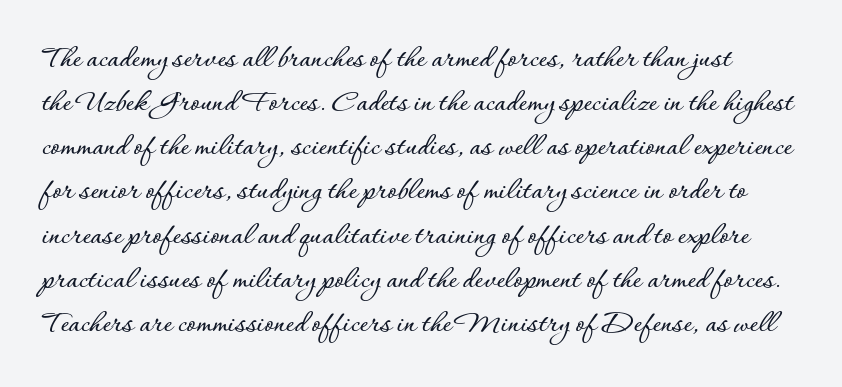
The area under the type is left untouched. Honestly, the letter spacing is just normal — you wouldn't notice it. Do the characters align in a grid? No, the font is proportional. Evenly set lines give the paragraph a standard silhouette.
